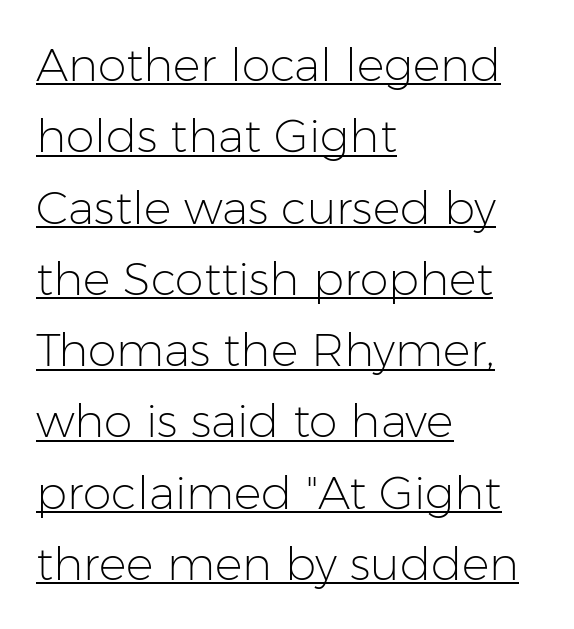
Q: Is the text bold? A: No.
Q: Is the text italic (slanted)? A: No, it is upright.
Q: Is the typeface a serif or a sans-serif typeface? A: Sans-serif.
Q: Is the text underlined? A: Yes.
Q: How is the paragraph aligned? A: Left-aligned.
Q: Is the spacing between letters normal or unusually wide? A: Normal.
Q: Is the spacing between lines tight, normal or loose? A: Normal.
Q: Width (condensed, normal, or wide)? A: Normal.
Q: Stroke contrast? A: Low.
Q: x-height? A: Medium.
Q: Monospaced? A: No.
